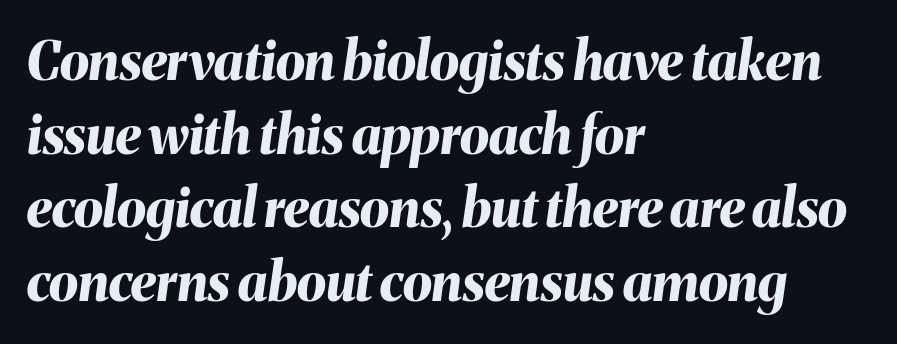
The image shows 53 px bold type, italic (leaning right); set left-aligned, normal line spacing (1.39x), normal letter spacing, not underlined; medium stroke contrast and a medium x-height.
